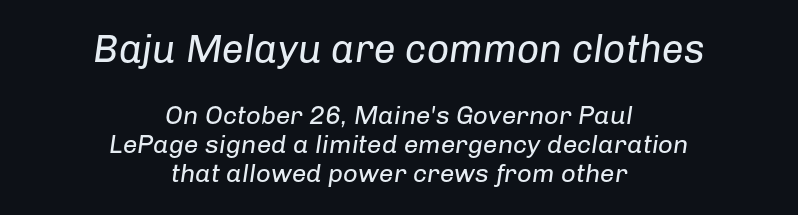
The image shows 39 px regular-weight type, italic (leaning right); set centered, tight line spacing (1.11x), normal letter spacing, not underlined; the first (top) block is 1.5x larger; low stroke contrast and a medium x-height.
